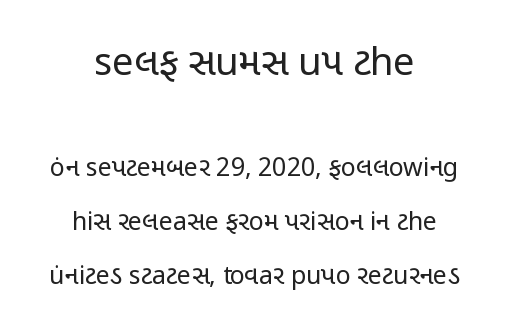
{"serif": "no", "italic": "no", "bold": "no", "weight": "regular", "width": "condensed", "stroke_contrast": "low", "x_height": "medium", "monospaced": "no", "underline": "no", "align": "center", "line_spacing": "loose", "line_spacing_ratio": 2.17, "letter_spacing": "normal", "letter_spacing_em": 0.0, "larger_block": "first", "size_ratio": 1.52, "glyph_px": 38}
